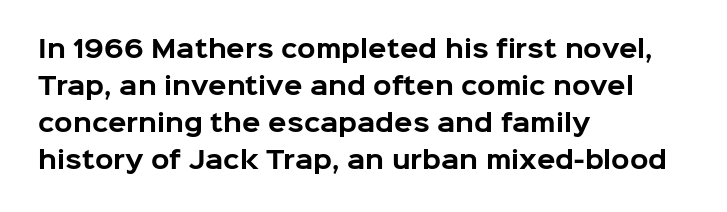
These lines sit exactly where default settings would place them. Descenders are the only things crossing below the line. As a designer I'd log this as weight 700, bold. Where is the straight margin? On the left. The axis of the letterforms is exactly vertical. No extra tracking has been applied to these lines.
